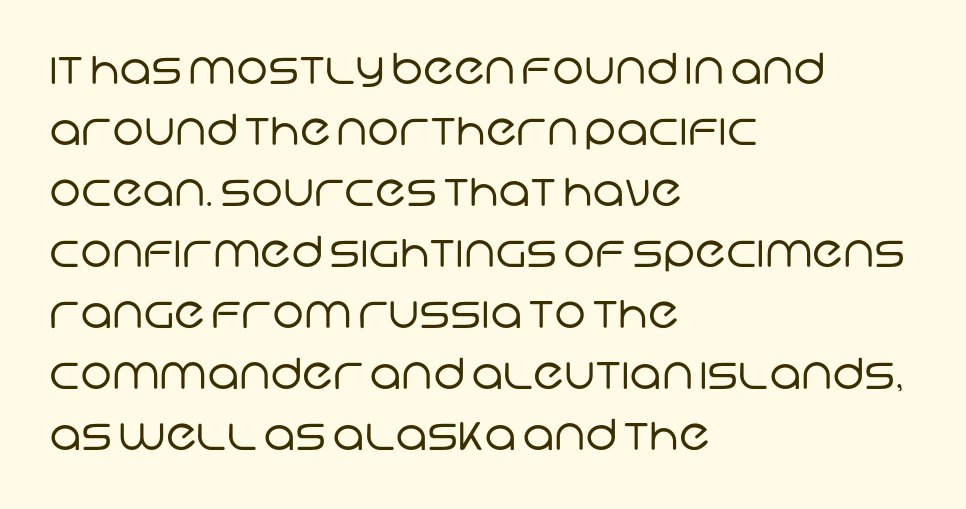
{"serif": "no", "bold": "no", "weight": "regular", "width": "normal", "stroke_contrast": "low", "x_height": "large", "monospaced": "no", "underline": "no", "align": "left", "line_spacing": "normal", "line_spacing_ratio": 1.42, "letter_spacing": "normal", "letter_spacing_em": 0.0, "glyph_px": 43}
